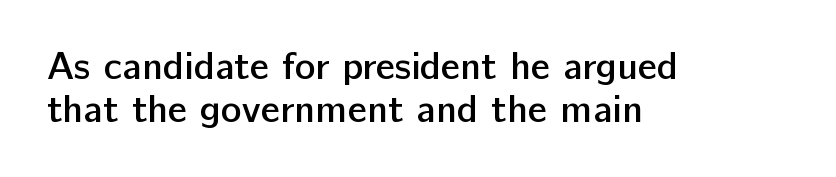
{"serif": "no", "italic": "no", "bold": "semi", "weight": "semibold", "width": "normal", "stroke_contrast": "low", "x_height": "medium", "monospaced": "no", "underline": "no", "align": "left", "line_spacing": "tight", "line_spacing_ratio": 1.1, "letter_spacing": "normal", "letter_spacing_em": 0.0, "glyph_px": 39}
